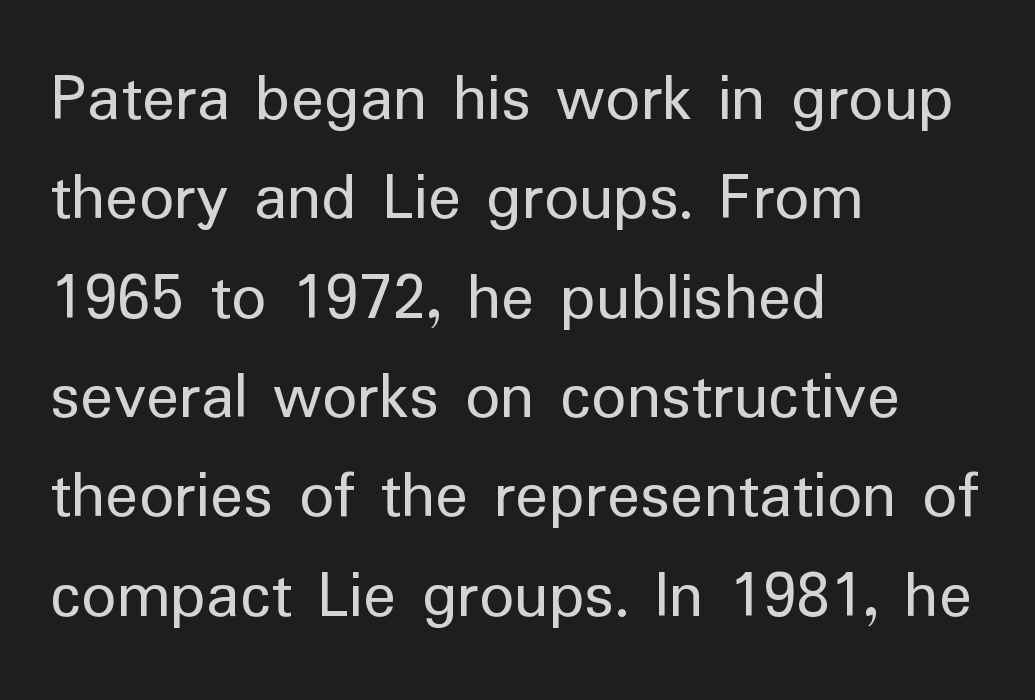
The zone under the glyphs is completely vacant. A quiet, ordinary-to-light weight characterises the typeface. The lines are quadded left. How are the letters spaced? Ordinarily, with no added tracking.
